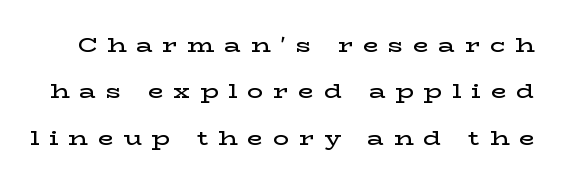
Q: Is the text bold? A: Semi-bold.
Q: Is the text italic (slanted)? A: No, it is upright.
Q: Is the text underlined? A: No.
Q: Is the spacing between letters normal or unusually wide? A: Unusually wide.
Q: Is the spacing between lines tight, normal or loose? A: Loose.
